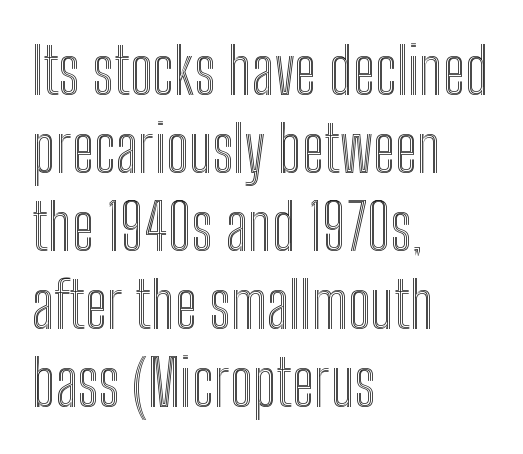
Q: Is the text italic (slanted)? A: No, it is upright.
Q: Is the text underlined? A: No.
Q: How is the paragraph aligned? A: Left-aligned.
Q: Is the spacing between letters normal or unusually wide? A: Normal.
Q: Width (condensed, normal, or wide)? A: Condensed.
Q: x-height? A: Medium.
Q: Monospaced? A: No.
